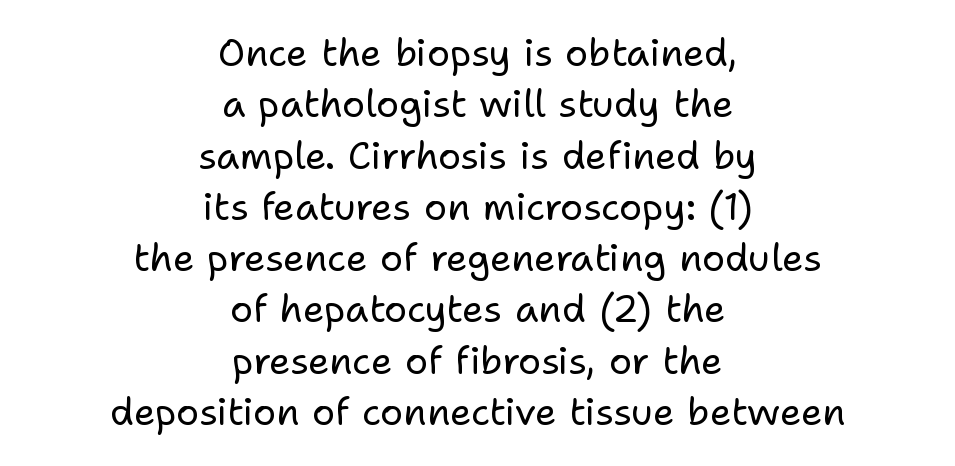
{"serif": "no", "italic": "no", "bold": "no", "weight": "regular", "width": "normal", "stroke_contrast": "low", "x_height": "medium", "monospaced": "no", "underline": "no", "align": "center", "line_spacing": "normal", "line_spacing_ratio": 1.35, "letter_spacing": "normal", "letter_spacing_em": 0.0, "glyph_px": 38}
